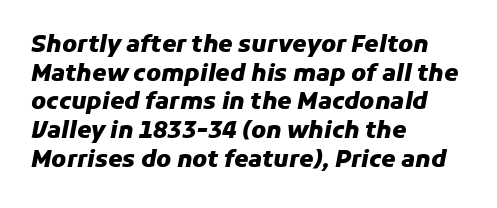
Italic? Definitely — the glyphs are oblique. Check under the words: just untouched page. Is the type bold? Yes — the strokes are clearly thick and heavy. The gaps between neighbouring characters are ordinary and unremarkable.
